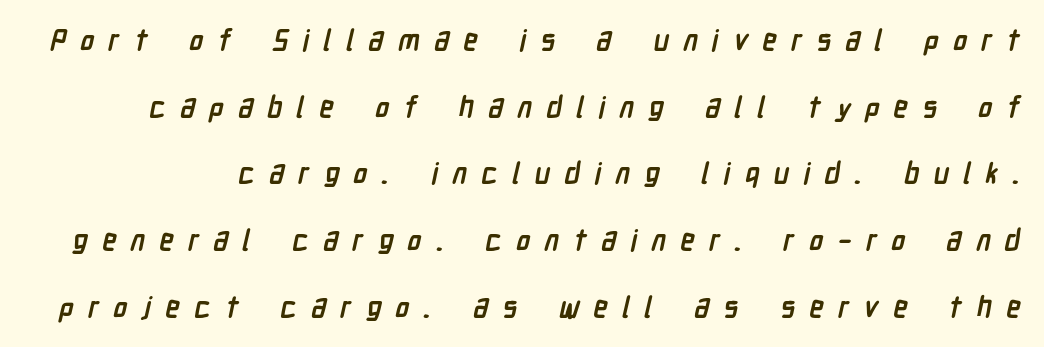
Q: Is the text bold? A: Yes.
Q: Is the typeface a serif or a sans-serif typeface? A: Sans-serif.
Q: Is the text underlined? A: No.
Q: Is the spacing between letters normal or unusually wide? A: Unusually wide.
Q: Is the spacing between lines tight, normal or loose? A: Loose.
Q: Width (condensed, normal, or wide)? A: Condensed.
Q: Stroke contrast? A: Low.
Q: x-height? A: Medium.
Q: Monospaced? A: No.
